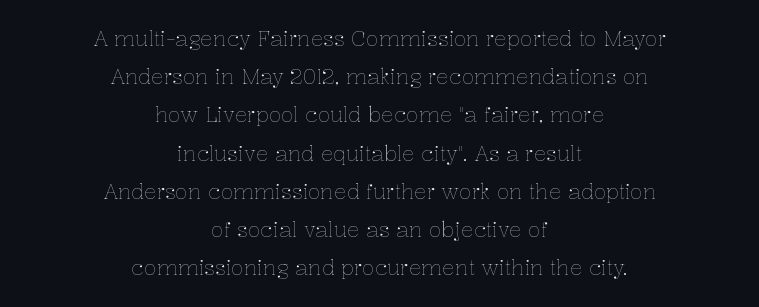
Italic? Not at all — the glyphs are vertical. The typesetting does not lean heavy: it is not bold. Standard letterfit; no display-style spreading of the glyphs. One-word summary of the alignment: center. The space directly below the letters is spotless.
